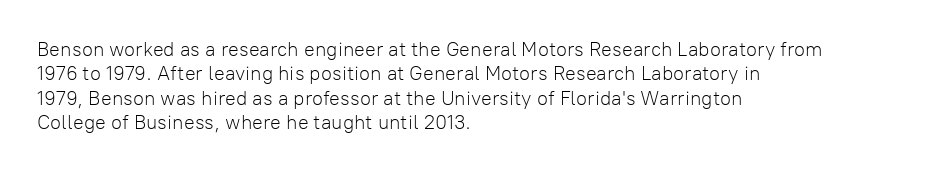
These lines keep a tight, regular rhythm from letter to letter. In CSS terms this would be text-align: left. Weight: in the light-to-regular range. This is roman type, the default non-slanted kind. Decoration check: the copy has no underline.
